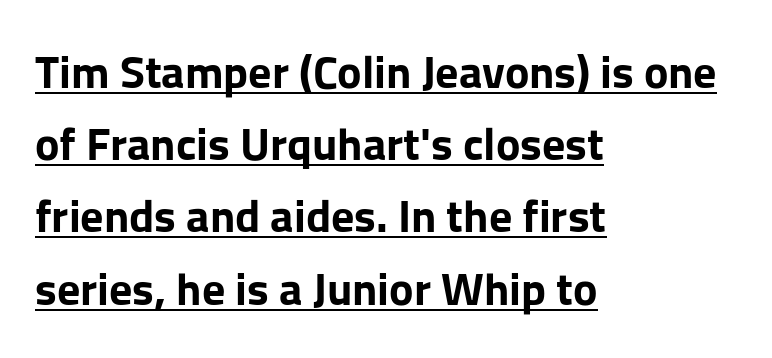
Q: Is the text bold? A: Yes.
Q: Is the text italic (slanted)? A: No, it is upright.
Q: Is the typeface a serif or a sans-serif typeface? A: Sans-serif.
Q: Is the text underlined? A: Yes.
Q: How is the paragraph aligned? A: Left-aligned.
Q: Is the spacing between letters normal or unusually wide? A: Normal.
Q: Is the spacing between lines tight, normal or loose? A: Normal.
Q: Width (condensed, normal, or wide)? A: Normal.
Q: Stroke contrast? A: Low.
Q: x-height? A: Medium.
Q: Monospaced? A: No.
